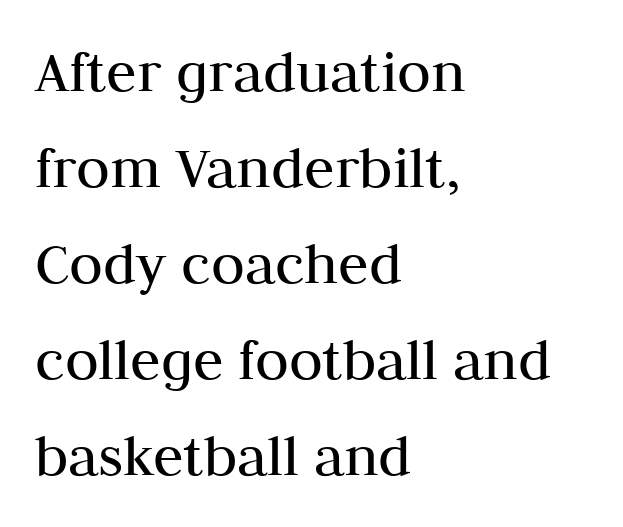
Q: Is the text bold? A: No.
Q: Is the text italic (slanted)? A: No, it is upright.
Q: Is the typeface a serif or a sans-serif typeface? A: Serif.
Q: Is the text underlined? A: No.
Q: How is the paragraph aligned? A: Left-aligned.
Q: Is the spacing between letters normal or unusually wide? A: Normal.
Q: Is the spacing between lines tight, normal or loose? A: Normal.
Q: Width (condensed, normal, or wide)? A: Normal.
Q: Stroke contrast? A: Medium.
Q: x-height? A: Medium.
Q: Monospaced? A: No.
